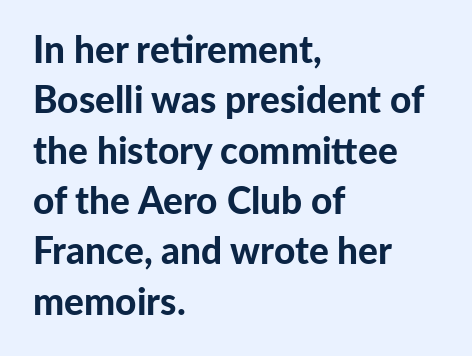
Q: Is the text bold? A: Yes.
Q: Is the text italic (slanted)? A: No, it is upright.
Q: Is the typeface a serif or a sans-serif typeface? A: Sans-serif.
Q: Is the text underlined? A: No.
Q: How is the paragraph aligned? A: Left-aligned.
Q: Is the spacing between letters normal or unusually wide? A: Normal.
Q: Is the spacing between lines tight, normal or loose? A: Normal.
Q: Width (condensed, normal, or wide)? A: Normal.
Q: Stroke contrast? A: Low.
Q: x-height? A: Medium.
Q: Monospaced? A: No.
